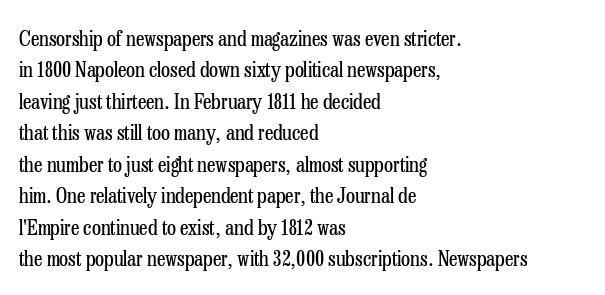
The image shows 21 px text type, upright; set left-aligned, normal line spacing (1.5x), normal letter spacing, not underlined.
